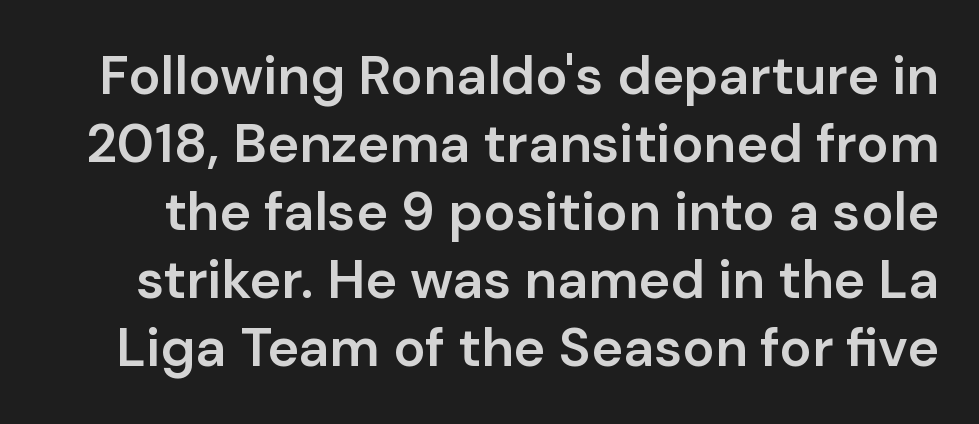
Q: Is the text bold? A: Semi-bold.
Q: Is the text italic (slanted)? A: No, it is upright.
Q: Is the typeface a serif or a sans-serif typeface? A: Sans-serif.
Q: Is the text underlined? A: No.
Q: Is the spacing between letters normal or unusually wide? A: Normal.
Q: Is the spacing between lines tight, normal or loose? A: Normal.
Q: Width (condensed, normal, or wide)? A: Normal.
Q: Stroke contrast? A: Low.
Q: x-height? A: Medium.
Q: Monospaced? A: No.
